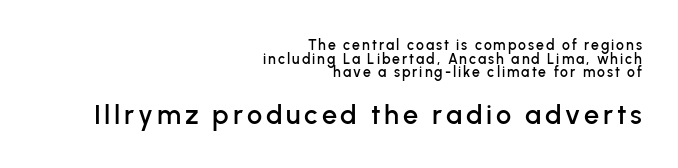
The image shows 27 px text type, upright; set right-aligned, tight line spacing (0.97x), not underlined; the second (bottom) block is 1.93x larger.
